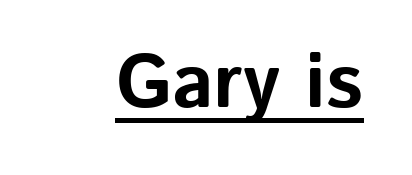
The passage shown is underscored from start to finish. Spacing verdict: proportional, widths tailored to each character. Designer's note — italics off, roman on. The horizontal fit of the characters is conventional and even. You'd pick this weight for a headline — it's a proper bold.
